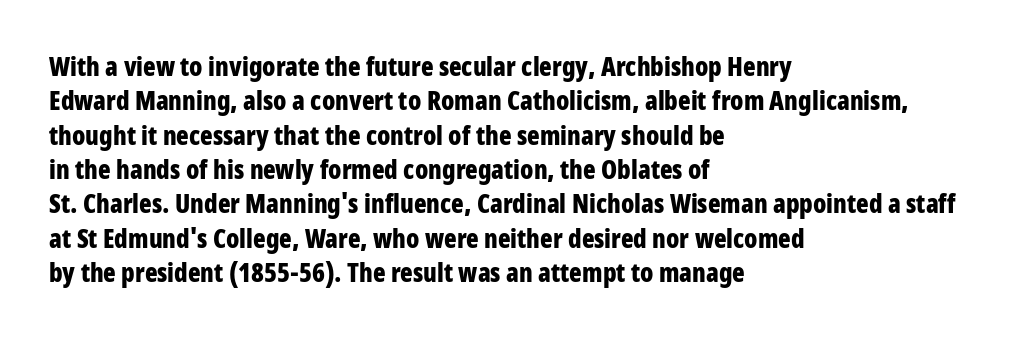
Q: Is the text bold? A: Yes.
Q: Is the text italic (slanted)? A: No, it is upright.
Q: Is the text underlined? A: No.
Q: How is the paragraph aligned? A: Left-aligned.
Q: Is the spacing between letters normal or unusually wide? A: Normal.
Q: Is the spacing between lines tight, normal or loose? A: Normal.
